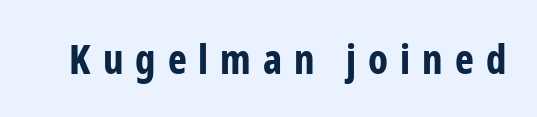
{"serif": "no", "italic": "no", "bold": "yes", "weight": "bold", "width": "condensed", "stroke_contrast": "low", "x_height": "medium", "monospaced": "no", "underline": "no", "letter_spacing": "wide", "letter_spacing_em": 0.3, "glyph_px": 40}
